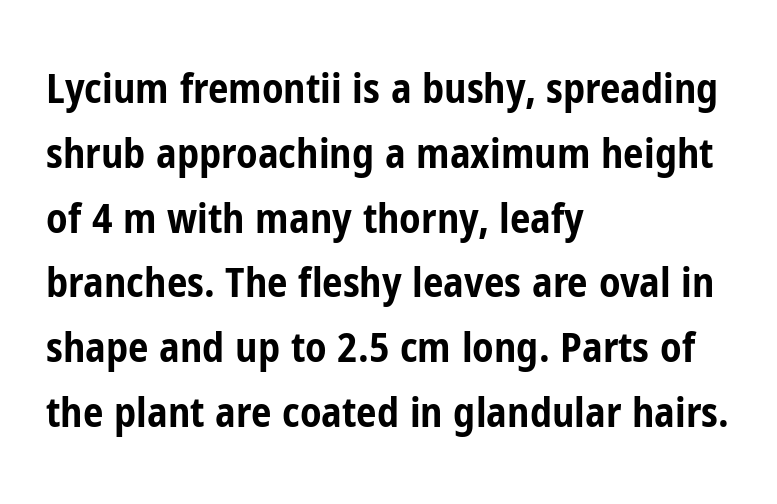
The image shows 41 px bold, condensed sans-serif type, upright; set left-aligned, normal line spacing (1.58x), normal letter spacing, not underlined; low stroke contrast and a medium x-height.
